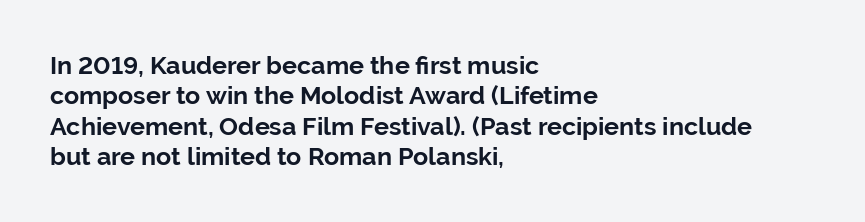
Q: Is the text bold? A: Yes.
Q: Is the text italic (slanted)? A: No, it is upright.
Q: Is the text underlined? A: No.
Q: How is the paragraph aligned? A: Left-aligned.
Q: Is the spacing between letters normal or unusually wide? A: Normal.
